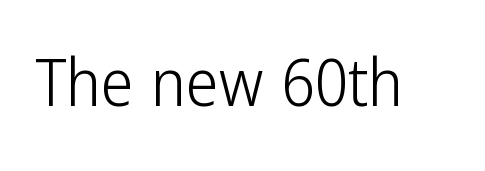
{"serif": "no", "italic": "no", "bold": "no", "weight": "light", "width": "condensed", "stroke_contrast": "low", "x_height": "medium", "monospaced": "no", "underline": "no", "letter_spacing": "normal", "letter_spacing_em": 0.0, "glyph_px": 66}
